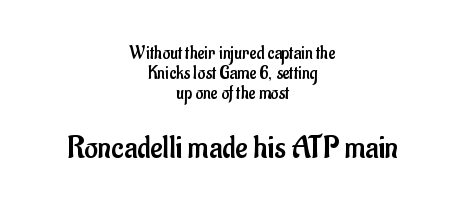
Q: Is the text bold? A: No.
Q: Is the text italic (slanted)? A: No, it is upright.
Q: Is the typeface a serif or a sans-serif typeface? A: Sans-serif.
Q: Is the text underlined? A: No.
Q: How is the paragraph aligned? A: Centered.
Q: Is the spacing between letters normal or unusually wide? A: Normal.
Q: Is the spacing between lines tight, normal or loose? A: Tight.
Q: Which block of text is set in a larger size, the first (top) or the second (bottom)? A: The second (bottom) one.
Q: Width (condensed, normal, or wide)? A: Condensed.
Q: Stroke contrast? A: Low.
Q: x-height? A: Small.
Q: Monospaced? A: No.
